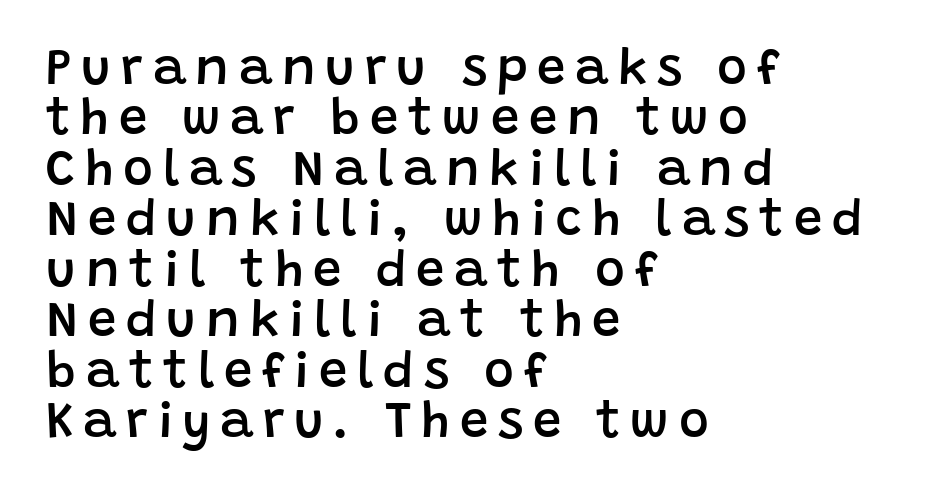
Q: Is the text bold? A: Semi-bold.
Q: Is the text italic (slanted)? A: No, it is upright.
Q: Is the typeface a serif or a sans-serif typeface? A: Sans-serif.
Q: Is the text underlined? A: No.
Q: How is the paragraph aligned? A: Left-aligned.
Q: Is the spacing between lines tight, normal or loose? A: Tight.
Q: Width (condensed, normal, or wide)? A: Normal.
Q: Stroke contrast? A: Low.
Q: x-height? A: Large.
Q: Monospaced? A: No.
